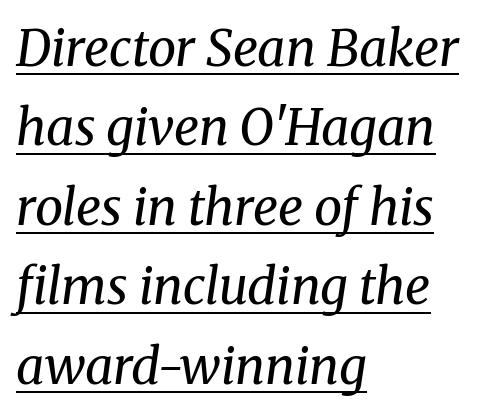
The line-height multiplier appears to be the usual default. This sample is left-justified, so line endings fall wherever the words run out. The strokes carry an ordinary text weight at most. Proportional: the letters do not fall into vertical columns.
